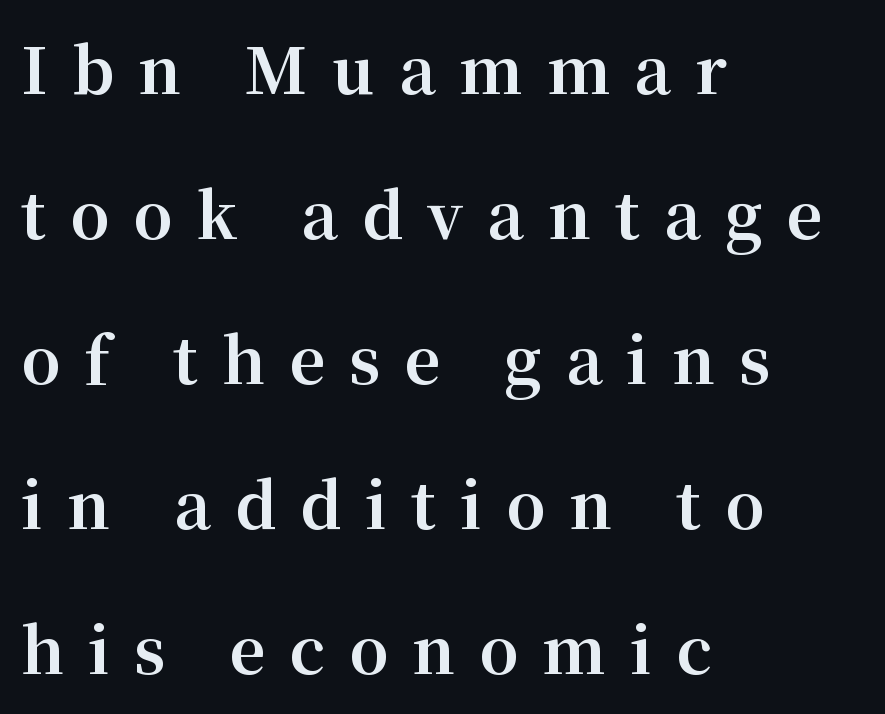
{"serif": "yes", "italic": "no", "bold": "yes", "weight": "bold", "width": "normal", "stroke_contrast": "medium", "x_height": "medium", "monospaced": "no", "underline": "no", "align": "left", "line_spacing": "loose", "line_spacing_ratio": 2.3, "letter_spacing": "wide", "letter_spacing_em": 0.38, "glyph_px": 63}
